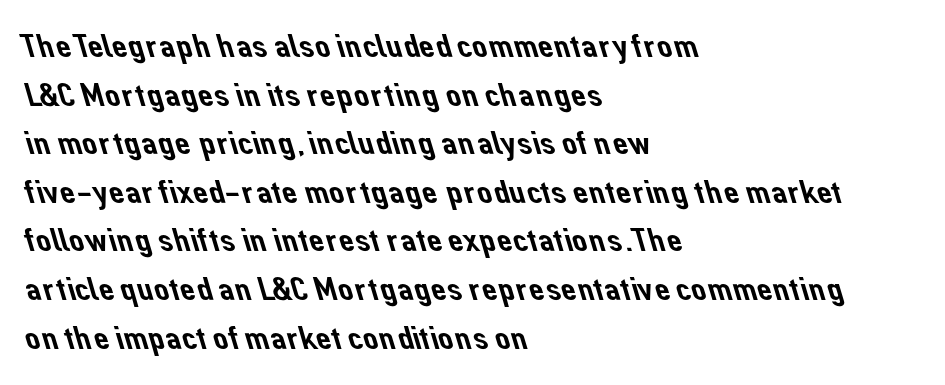
The image shows 34 px sans-serif type; set left-aligned, normal line spacing (1.43x), normal letter spacing, not underlined; low stroke contrast and a medium x-height.
